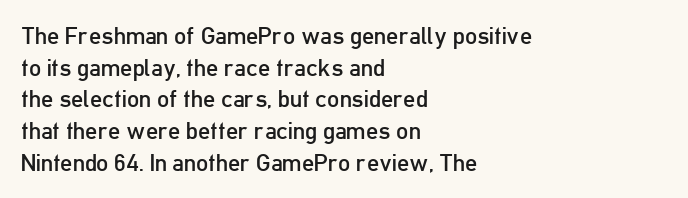
The image shows 24 px text type, upright; set left-aligned, normal line spacing (1.32x), normal letter spacing, not underlined.
